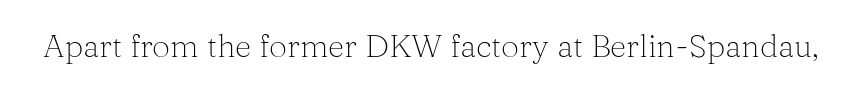
The image shows 32 px light serif type, upright; set normal letter spacing, not underlined; medium stroke contrast and a medium x-height.
